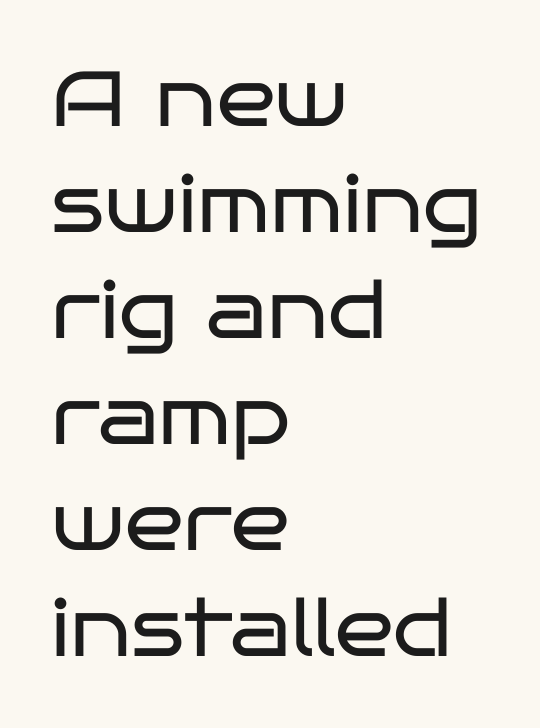
The image shows 78 px regular-weight, wide sans-serif type, upright; set left-aligned, normal line spacing (1.36x), normal letter spacing, not underlined; low stroke contrast and a large x-height.
